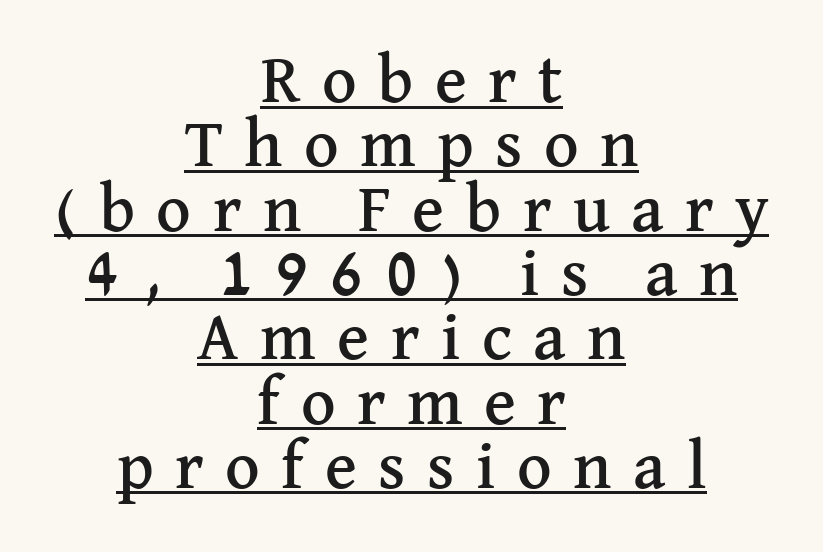
The image shows 67 px serif type, upright; set centered, tight line spacing (0.96x), unusually wide letter spacing (+0.32 em), underlined; medium stroke contrast and a medium x-height.
